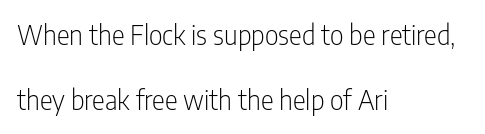
The image shows 27 px text type, upright; set left-aligned, loose line spacing (2.41x), normal letter spacing, not underlined.
